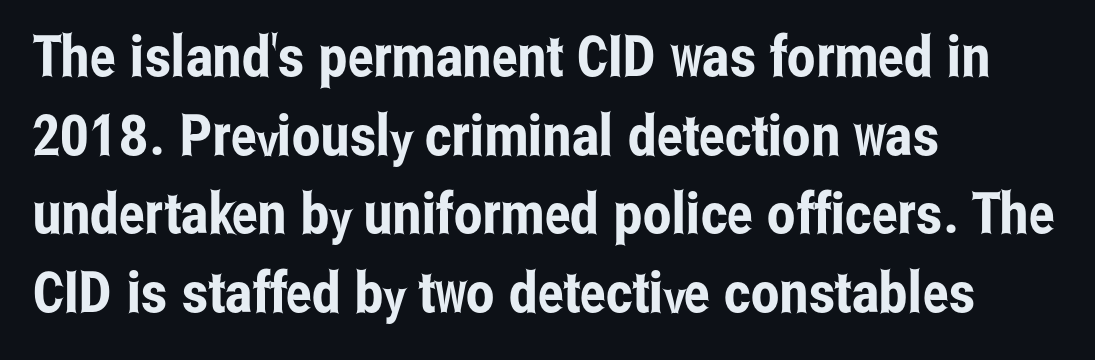
Q: Is the text italic (slanted)? A: No, it is upright.
Q: Is the typeface a serif or a sans-serif typeface? A: Sans-serif.
Q: Is the text underlined? A: No.
Q: How is the paragraph aligned? A: Left-aligned.
Q: Is the spacing between letters normal or unusually wide? A: Normal.
Q: Is the spacing between lines tight, normal or loose? A: Normal.
Q: Width (condensed, normal, or wide)? A: Condensed.
Q: Stroke contrast? A: Low.
Q: x-height? A: Medium.
Q: Monospaced? A: No.
